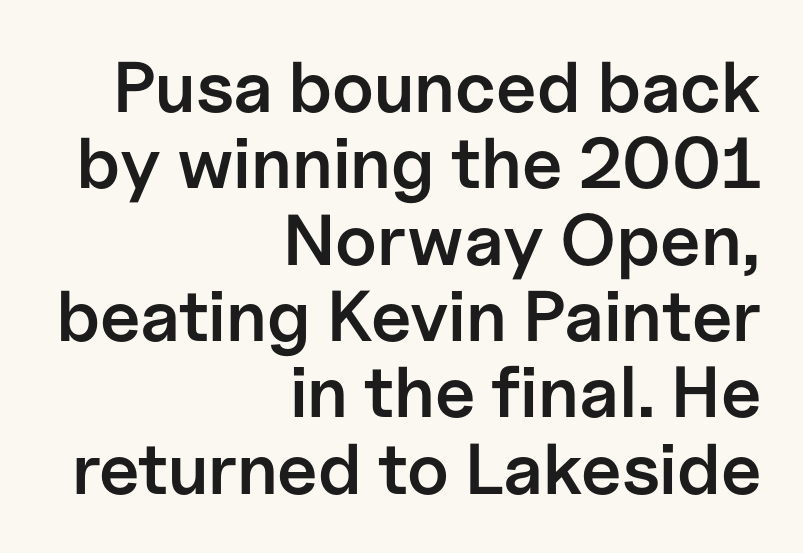
{"serif": "no", "italic": "no", "bold": "semi", "weight": "semibold", "width": "normal", "stroke_contrast": "low", "x_height": "medium", "monospaced": "no", "underline": "no", "align": "right", "line_spacing": "tight", "line_spacing_ratio": 1.06, "letter_spacing": "normal", "letter_spacing_em": 0.0, "glyph_px": 72}
